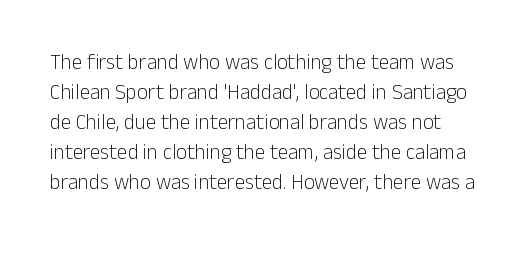
Characters follow at the spacing the type designer built in. A bare baseline throughout the passage. Quick note: not italic, upright. The block of text has a typical density, with ordinary space between rows.
